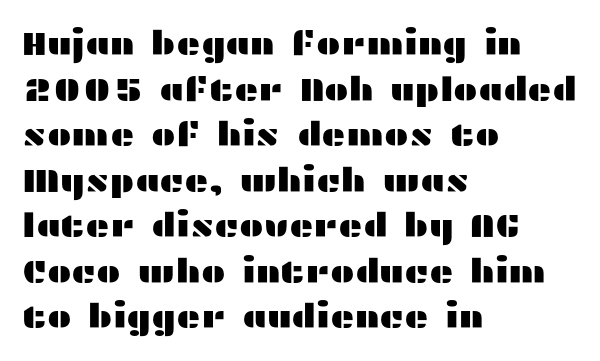
Q: Is the text italic (slanted)? A: No, it is upright.
Q: Is the typeface a serif or a sans-serif typeface? A: Sans-serif.
Q: Is the text underlined? A: No.
Q: How is the paragraph aligned? A: Left-aligned.
Q: Is the spacing between letters normal or unusually wide? A: Normal.
Q: Is the spacing between lines tight, normal or loose? A: Normal.
Q: Width (condensed, normal, or wide)? A: Wide.
Q: Stroke contrast? A: Medium.
Q: x-height? A: Medium.
Q: Monospaced? A: No.
